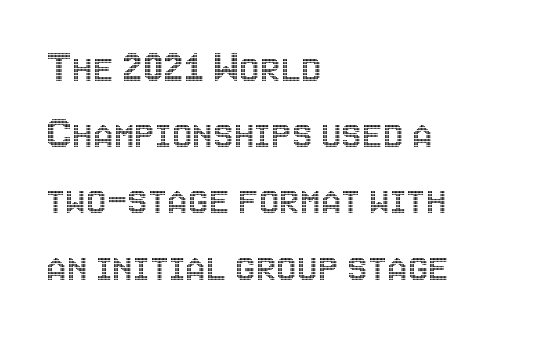
{"italic": "no", "width": "condensed", "x_height": "large", "monospaced": "no", "underline": "no", "align": "left", "line_spacing": "normal", "line_spacing_ratio": 1.44, "letter_spacing": "normal", "letter_spacing_em": 0.0, "glyph_px": 46}
